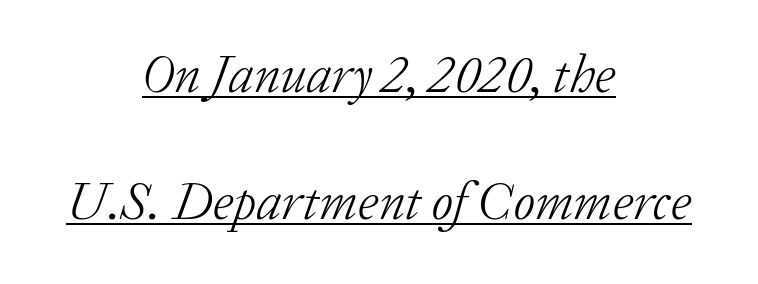
Q: Is the text bold? A: No.
Q: Is the text italic (slanted)? A: Yes, it leans right by about 20 degrees.
Q: Is the typeface a serif or a sans-serif typeface? A: Serif.
Q: Is the text underlined? A: Yes.
Q: How is the paragraph aligned? A: Centered.
Q: Is the spacing between letters normal or unusually wide? A: Normal.
Q: Is the spacing between lines tight, normal or loose? A: Loose.
Q: Width (condensed, normal, or wide)? A: Normal.
Q: Stroke contrast? A: Low.
Q: x-height? A: Medium.
Q: Monospaced? A: No.
